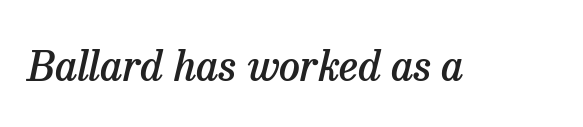
The image shows 42 px semibold serif type, italic (leaning right); set normal letter spacing, not underlined; low stroke contrast and a medium x-height.
